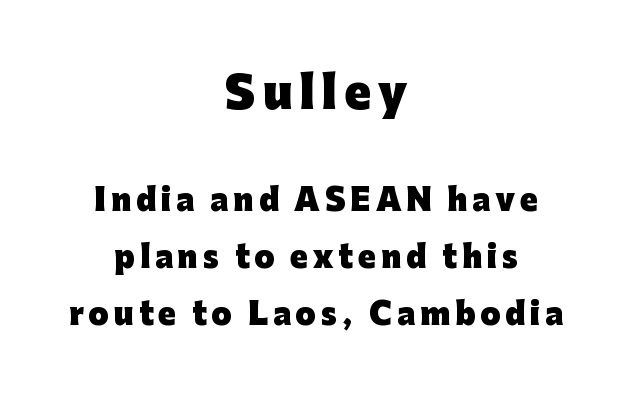
The image shows 43 px heavy sans-serif type, upright; set centered, loose line spacing (1.98x), not underlined; the first (top) block is 1.48x larger; low stroke contrast and a medium x-height.
